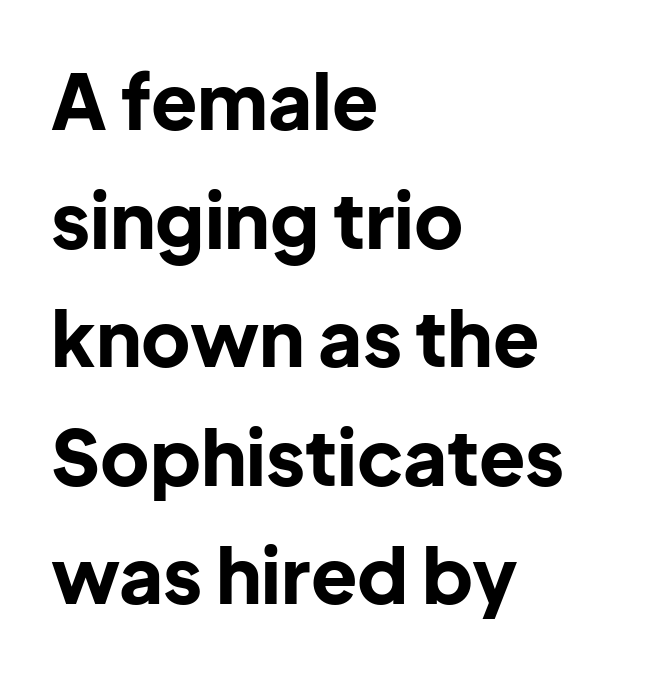
{"serif": "no", "italic": "no", "bold": "yes", "weight": "bold", "width": "normal", "stroke_contrast": "low", "x_height": "medium", "monospaced": "no", "underline": "no", "align": "left", "line_spacing": "normal", "line_spacing_ratio": 1.56, "letter_spacing": "normal", "letter_spacing_em": 0.0, "glyph_px": 76}
